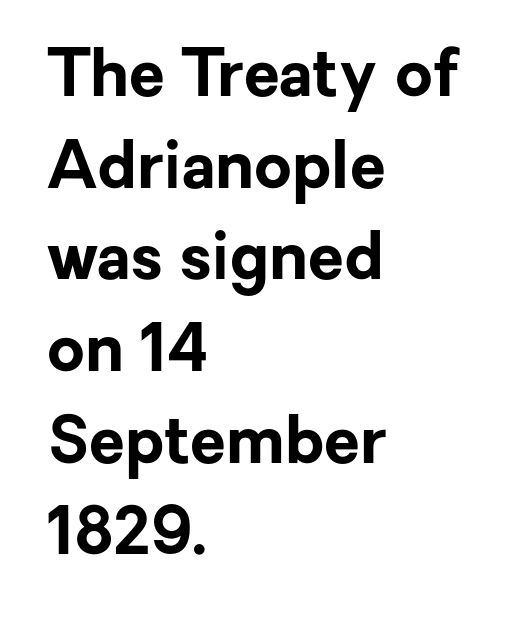
Q: Is the text bold? A: Yes.
Q: Is the text italic (slanted)? A: No, it is upright.
Q: Is the typeface a serif or a sans-serif typeface? A: Sans-serif.
Q: Is the text underlined? A: No.
Q: How is the paragraph aligned? A: Left-aligned.
Q: Is the spacing between letters normal or unusually wide? A: Normal.
Q: Is the spacing between lines tight, normal or loose? A: Normal.
Q: Width (condensed, normal, or wide)? A: Normal.
Q: Stroke contrast? A: Low.
Q: x-height? A: Medium.
Q: Monospaced? A: No.
